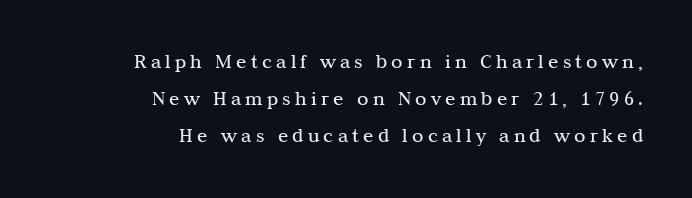
{"italic": "no", "bold": "no", "underline": "no", "align": "right", "line_spacing_ratio": 1.77, "letter_spacing": "wide", "letter_spacing_em": 0.2, "glyph_px": 21}
